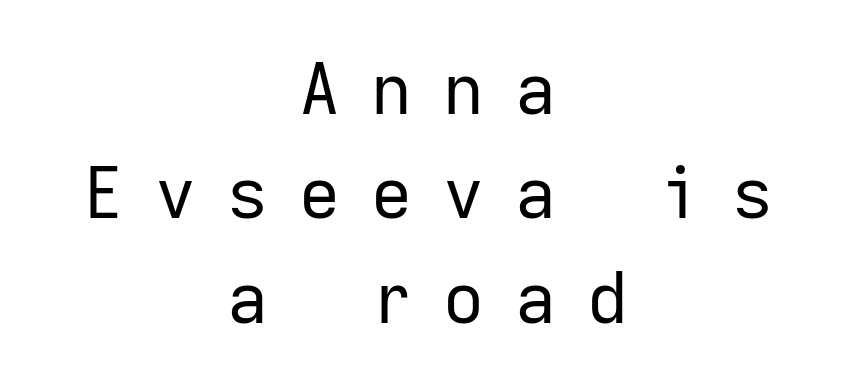
Q: Is the text bold? A: No.
Q: Is the text italic (slanted)? A: No, it is upright.
Q: Is the typeface a serif or a sans-serif typeface? A: Sans-serif.
Q: Is the text underlined? A: No.
Q: How is the paragraph aligned? A: Centered.
Q: Is the spacing between letters normal or unusually wide? A: Unusually wide.
Q: Is the spacing between lines tight, normal or loose? A: Normal.
Q: Width (condensed, normal, or wide)? A: Normal.
Q: Stroke contrast? A: Low.
Q: x-height? A: Medium.
Q: Monospaced? A: Yes.
